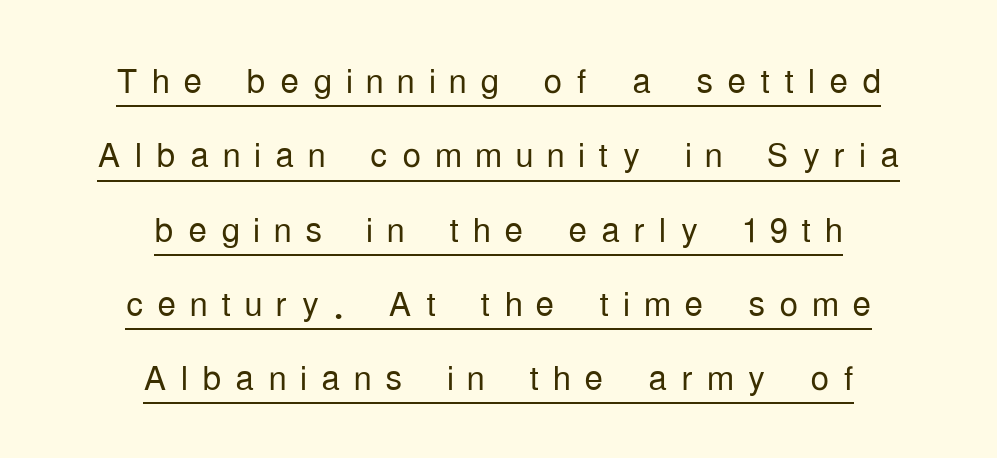
{"serif": "no", "italic": "no", "bold": "no", "weight": "light", "width": "condensed", "stroke_contrast": "low", "x_height": "medium", "monospaced": "no", "underline": "yes", "align": "center", "line_spacing": "normal", "line_spacing_ratio": 1.58, "letter_spacing": "wide", "letter_spacing_em": 0.29, "glyph_px": 47}
